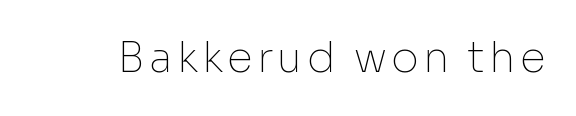
Type style note: lacks serifs. The face used here is proportionally spaced, like ordinary book or web type. The letters stand straight up with perfectly vertical stems. The weight tops out at a normal text grade. Underline: absent.
